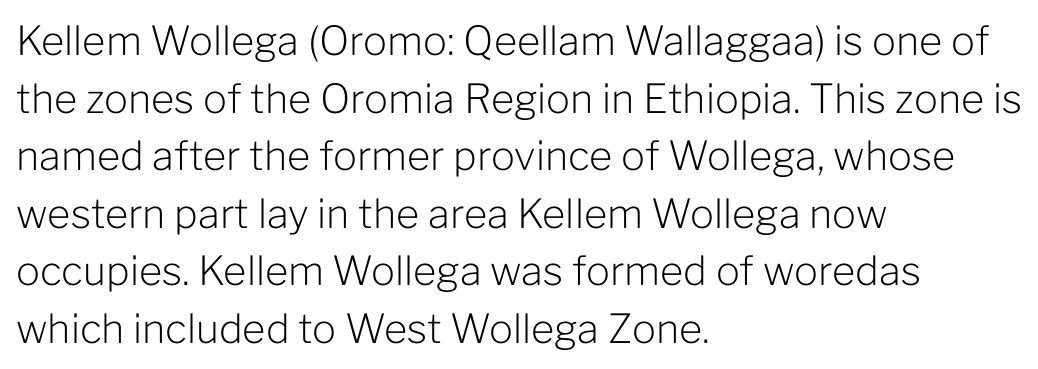
The image shows 40 px light sans-serif type, upright; set left-aligned, normal line spacing (1.44x), normal letter spacing, not underlined; low stroke contrast and a medium x-height.
